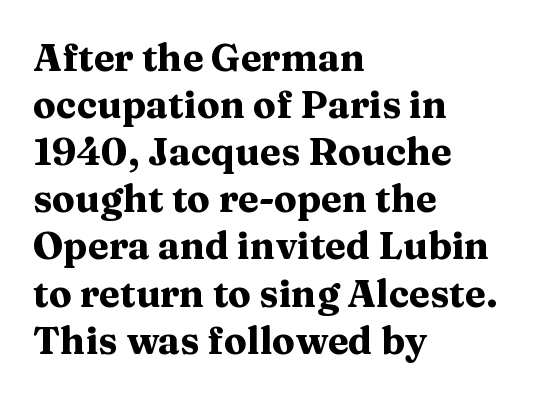
The image shows 38 px heavy, wide serif type, upright; set left-aligned, line spacing 1.24x, normal letter spacing, not underlined; medium stroke contrast and a medium x-height.
